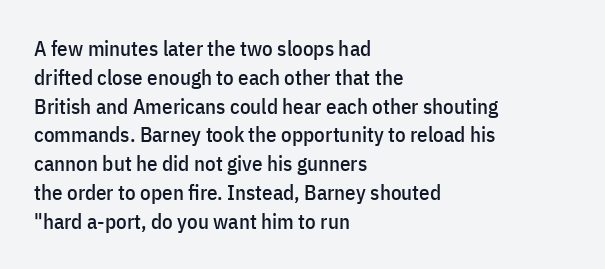
The compositor pushed each line to the left boundary. The strip under each line holds only bare page. When letters stand straight like this, we call the style roman or upright. Letter spacing: default. In terms of leading, this rendering sits right in the middle.
